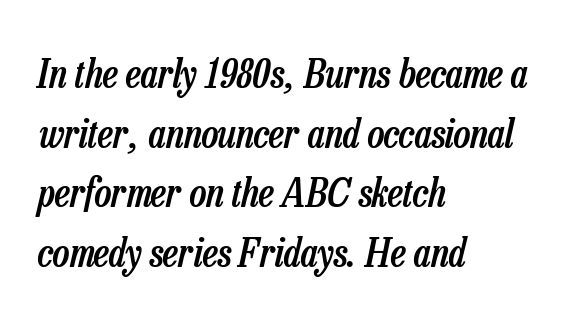
The image shows 40 px semibold, condensed type, italic (leaning right); set left-aligned, normal line spacing (1.49x), normal letter spacing, not underlined; low stroke contrast and a medium x-height.
